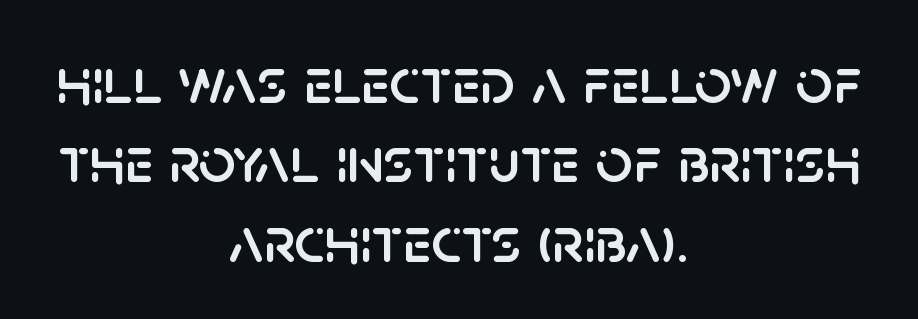
Q: Is the text italic (slanted)? A: No, it is upright.
Q: Is the typeface a serif or a sans-serif typeface? A: Sans-serif.
Q: Is the text underlined? A: No.
Q: How is the paragraph aligned? A: Centered.
Q: Is the spacing between letters normal or unusually wide? A: Normal.
Q: Width (condensed, normal, or wide)? A: Normal.
Q: Stroke contrast? A: Low.
Q: x-height? A: Large.
Q: Monospaced? A: No.
